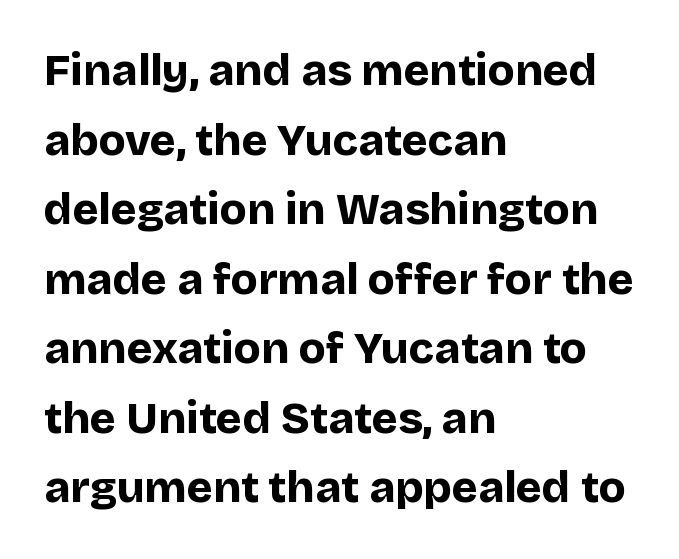
Q: Is the text bold? A: Yes.
Q: Is the text italic (slanted)? A: No, it is upright.
Q: Is the typeface a serif or a sans-serif typeface? A: Sans-serif.
Q: Is the text underlined? A: No.
Q: How is the paragraph aligned? A: Left-aligned.
Q: Is the spacing between letters normal or unusually wide? A: Normal.
Q: Is the spacing between lines tight, normal or loose? A: Normal.
Q: Width (condensed, normal, or wide)? A: Normal.
Q: Stroke contrast? A: Low.
Q: x-height? A: Large.
Q: Monospaced? A: No.
